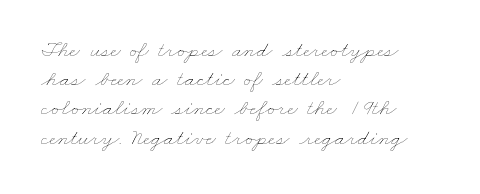
Q: Is the text bold? A: No.
Q: Is the text underlined? A: No.
Q: How is the paragraph aligned? A: Left-aligned.
Q: Is the spacing between letters normal or unusually wide? A: Normal.
Q: Is the spacing between lines tight, normal or loose? A: Normal.
